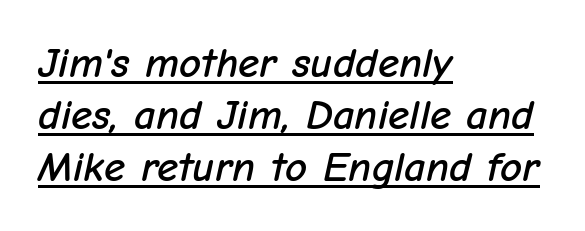
{"italic": "yes", "lean": "right", "slant_degrees": 12, "width": "normal", "stroke_contrast": "low", "x_height": "medium", "monospaced": "no", "underline": "yes", "align": "left", "line_spacing_ratio": 1.21, "letter_spacing": "normal", "letter_spacing_em": 0.0, "glyph_px": 43}
